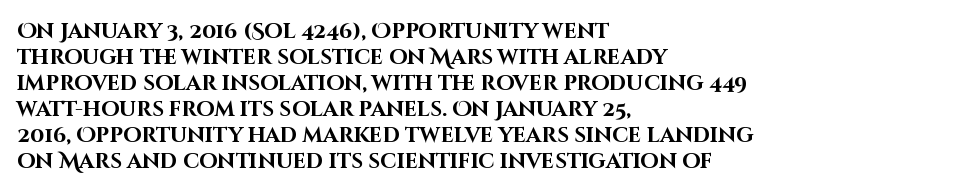
{"italic": "no", "bold": "yes", "underline": "no", "align": "left", "line_spacing_ratio": 1.24, "letter_spacing": "normal", "letter_spacing_em": 0.0, "glyph_px": 21}
